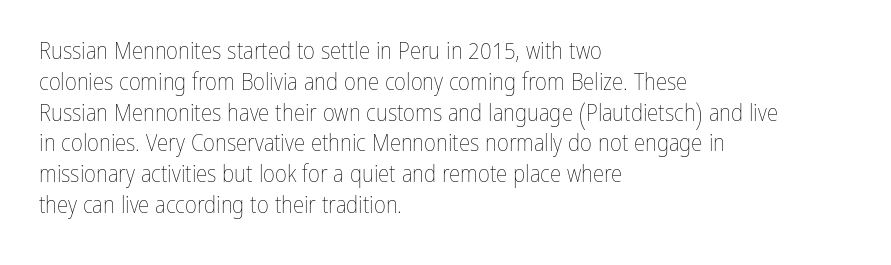
Q: Is the text bold? A: No.
Q: Is the text italic (slanted)? A: No, it is upright.
Q: Is the text underlined? A: No.
Q: How is the paragraph aligned? A: Left-aligned.
Q: Is the spacing between letters normal or unusually wide? A: Normal.
Q: Is the spacing between lines tight, normal or loose? A: Normal.
